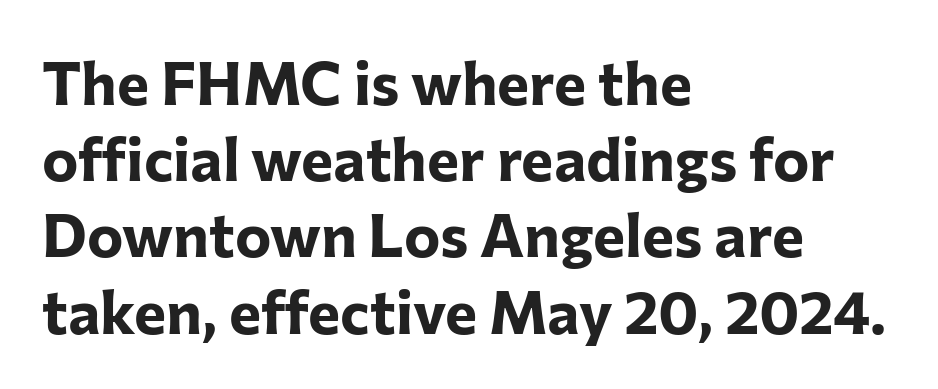
Descenders are the only things crossing below the line. This is roman type, the default non-slanted kind. This sample is left-justified, so line endings fall wherever the words run out. Honestly, the letter spacing is just normal — you wouldn't notice it. The designer went with a sans here, leaving each stem footless. Character widths vary here, with narrow letters taking less room than wide ones.
